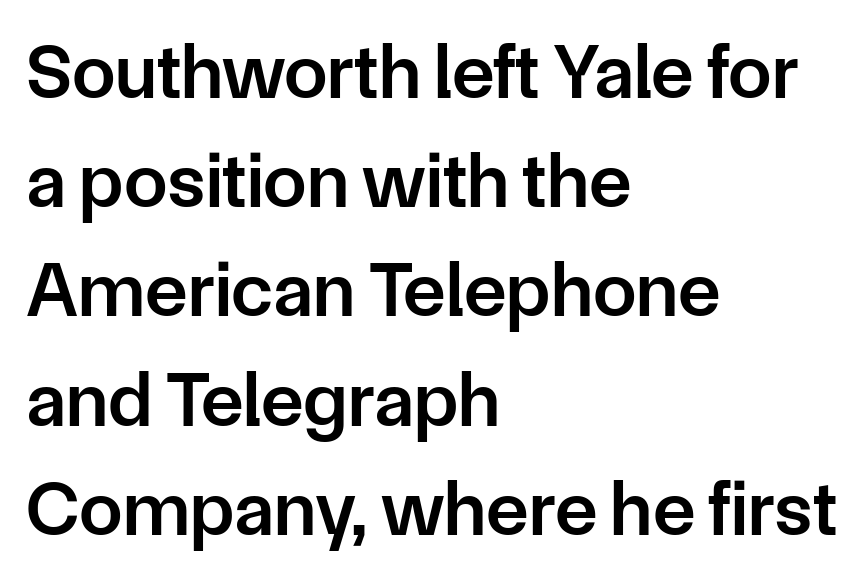
The image shows 78 px semibold sans-serif type, upright; set left-aligned, normal line spacing (1.4x), normal letter spacing, not underlined; low stroke contrast and a medium x-height.
